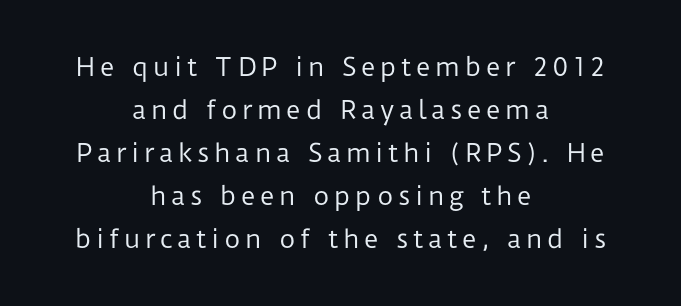
The image shows 25 px text type, upright; set centered, line spacing 1.72x, not underlined.
